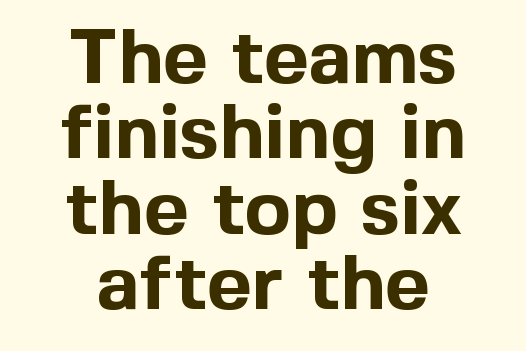
Q: Is the text bold? A: Yes.
Q: Is the text italic (slanted)? A: No, it is upright.
Q: Is the typeface a serif or a sans-serif typeface? A: Sans-serif.
Q: Is the text underlined? A: No.
Q: How is the paragraph aligned? A: Centered.
Q: Is the spacing between letters normal or unusually wide? A: Normal.
Q: Is the spacing between lines tight, normal or loose? A: Tight.
Q: Width (condensed, normal, or wide)? A: Normal.
Q: x-height? A: Medium.
Q: Monospaced? A: No.
